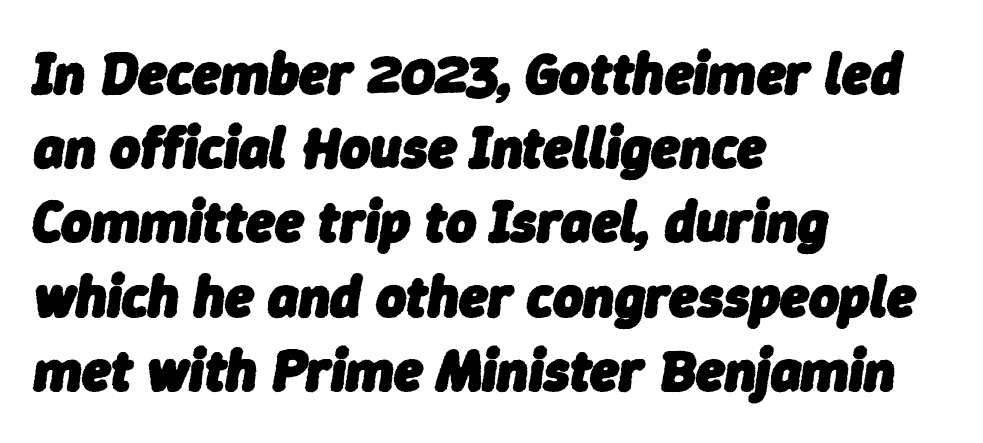
Q: Is the text bold? A: Yes.
Q: Is the text italic (slanted)? A: Yes, it leans right by about 9 degrees.
Q: Is the text underlined? A: No.
Q: How is the paragraph aligned? A: Left-aligned.
Q: Is the spacing between letters normal or unusually wide? A: Normal.
Q: Is the spacing between lines tight, normal or loose? A: Normal.
Q: Width (condensed, normal, or wide)? A: Normal.
Q: Stroke contrast? A: Low.
Q: x-height? A: Medium.
Q: Monospaced? A: No.
